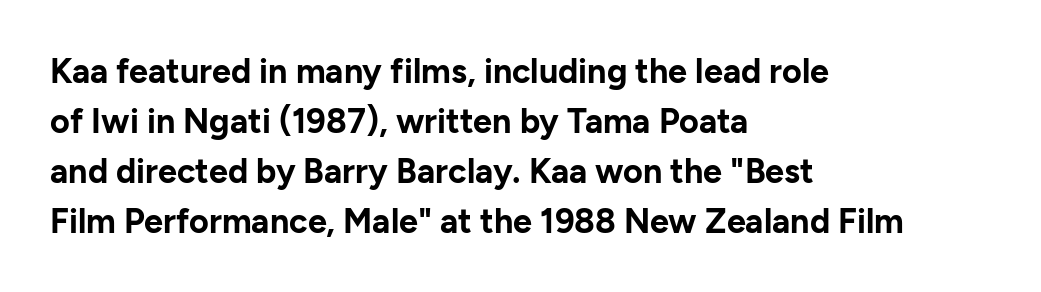
{"serif": "no", "italic": "no", "bold": "yes", "weight": "bold", "width": "normal", "stroke_contrast": "low", "x_height": "medium", "monospaced": "no", "underline": "no", "align": "left", "line_spacing": "normal", "line_spacing_ratio": 1.47, "letter_spacing": "normal", "letter_spacing_em": 0.0, "glyph_px": 34}
